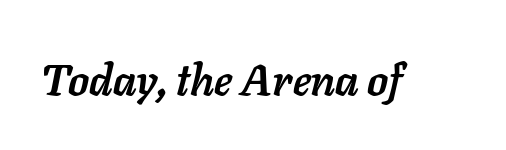
{"italic": "yes", "lean": "right", "slant_degrees": 11, "bold": "yes", "weight": "semibold", "width": "normal", "stroke_contrast": "low", "x_height": "medium", "monospaced": "no", "underline": "no", "letter_spacing": "normal", "letter_spacing_em": 0.0, "glyph_px": 43}
